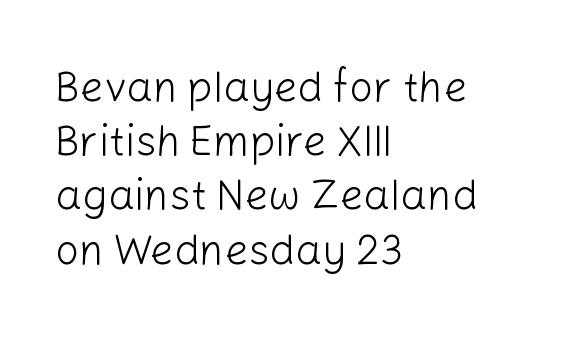
The rag falls on the right side of this text block. Quick note: interline space is typical. Honestly, the letter spacing is just normal — you wouldn't notice it. Each letter's strokes conclude bluntly, with no projecting serifs. Weight: not bold — regular or lighter.
